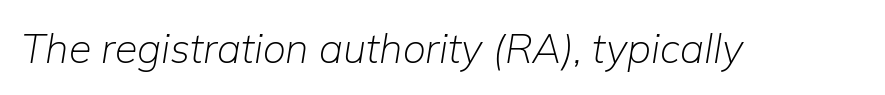
Varying glyph widths throughout — classic text-font behaviour. Beneath every word, the page is bare. Stroke mass is kept to a normal reading level or below. The letters sit at their default tracking, neither squeezed nor spread. The face used here has a pronounced slope to its letters.
